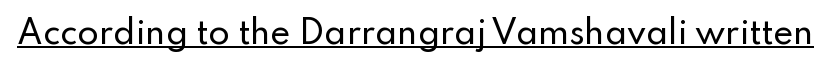
The lettering holds an erect, upright posture throughout. Grotesque or geometric, the face here clearly has no serifs. Students, observe the line beneath the letters — that is underlining. The passage shown is typed in a proportional face where columns would drift. Letter spacing: default.
